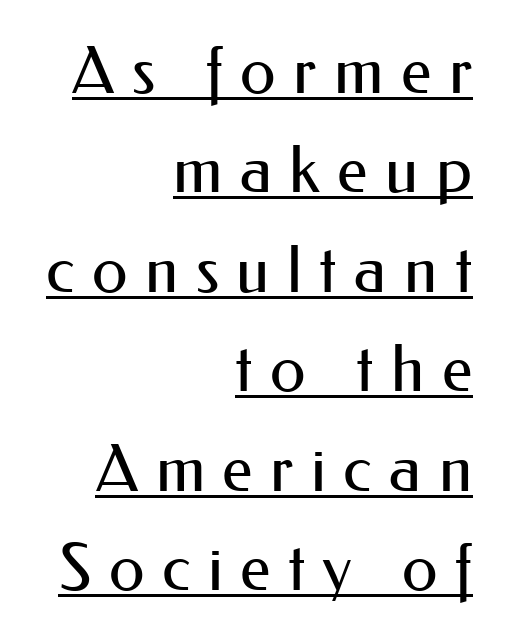
The face used here is proportionally spaced, like ordinary book or web type. In terms of leading, this rendering sits right in the middle. Students, note that the glyphs here are deliberately spaced far apart. The lettering holds an erect, upright posture throughout.
